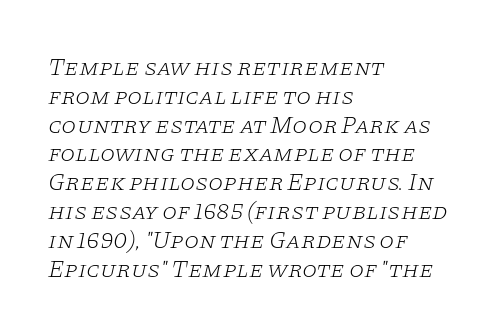
Unmarked baselines from the first word to the last. This is oblique type, the kind used for emphasis or titles. The weight would be labelled regular, book, light, or lighter still. The horizontal fit of the characters is conventional and even. Where is the straight margin? On the left.
